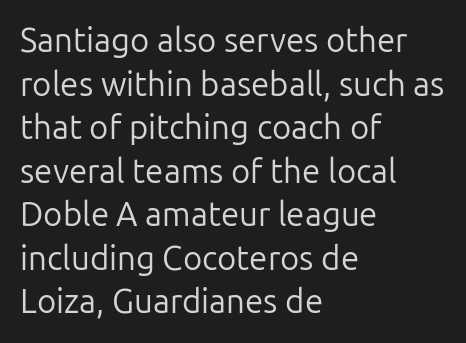
Q: Is the text bold? A: No.
Q: Is the text italic (slanted)? A: No, it is upright.
Q: Is the typeface a serif or a sans-serif typeface? A: Sans-serif.
Q: Is the text underlined? A: No.
Q: How is the paragraph aligned? A: Left-aligned.
Q: Is the spacing between letters normal or unusually wide? A: Normal.
Q: Is the spacing between lines tight, normal or loose? A: Normal.
Q: Width (condensed, normal, or wide)? A: Normal.
Q: Stroke contrast? A: Low.
Q: x-height? A: Medium.
Q: Monospaced? A: No.
